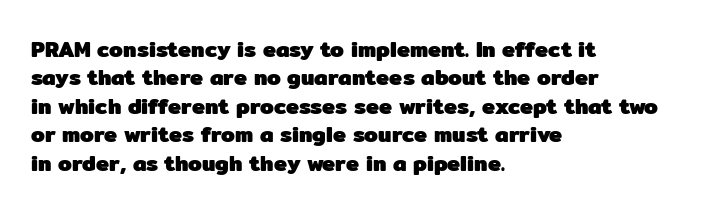
The image shows 22 px bold type, upright; set left-aligned, normal line spacing (1.29x), normal letter spacing, not underlined.
